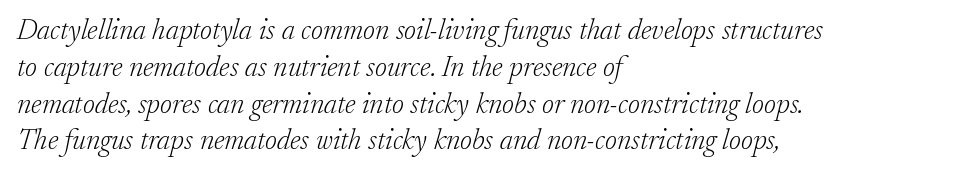
Q: Is the text bold? A: No.
Q: Is the text italic (slanted)? A: Yes, it leans right by about 17 degrees.
Q: Is the typeface a serif or a sans-serif typeface? A: Serif.
Q: Is the text underlined? A: No.
Q: How is the paragraph aligned? A: Left-aligned.
Q: Is the spacing between letters normal or unusually wide? A: Normal.
Q: Is the spacing between lines tight, normal or loose? A: Normal.
Q: Width (condensed, normal, or wide)? A: Normal.
Q: Stroke contrast? A: Low.
Q: x-height? A: Small.
Q: Monospaced? A: No.
